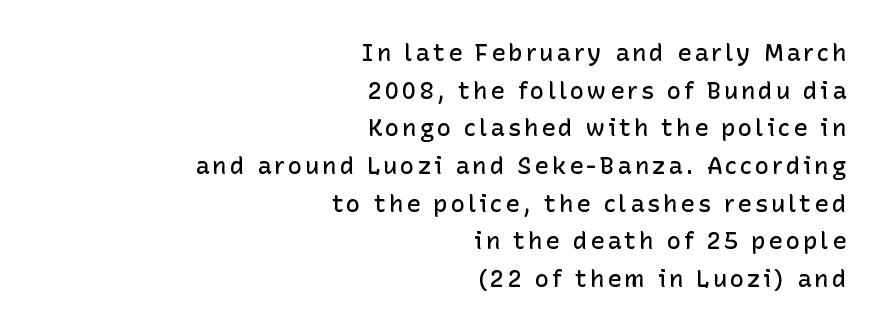
Normally led — the rows are evenly, conventionally spaced. The glyphs are unaccompanied by any horizontal stroke below them. You can tell it's not italic because the verticals are truly vertical. Which margin do the lines hug? The right one — the left edge is uneven. The glyphs have the mass of a demibold cut, below bold.
